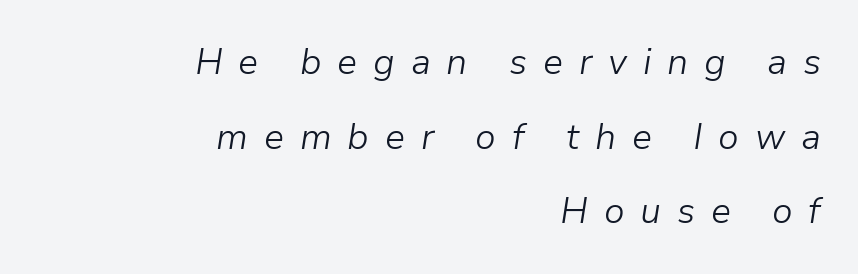
The image shows 36 px light type, italic (leaning right); set right-aligned, loose line spacing (2.07x), unusually wide letter spacing (+0.44 em), not underlined; low stroke contrast and a medium x-height.
